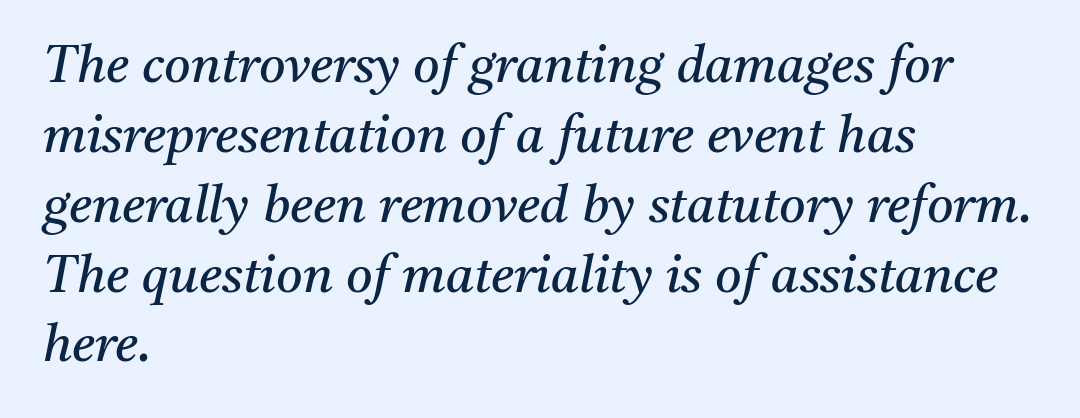
Here the designer chose a conventional face with non-uniform glyph widths. Students, note that the glyphs here touch the page at normal intervals. The lettering tilts uniformly, giving the passage an italic look. Stroke terminals: seriffed. The strip under each line holds only bare page.
